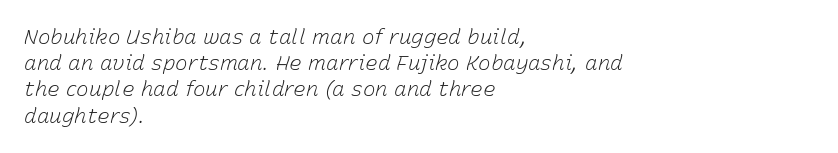
The image shows 21 px text type, italic (leaning right); set left-aligned, normal line spacing (1.25x), normal letter spacing, not underlined.
